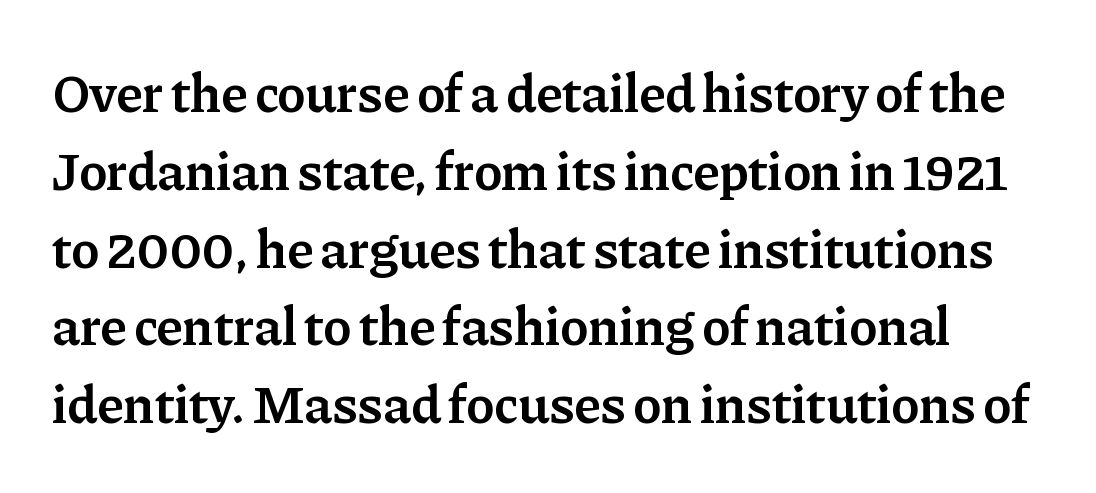
{"serif": "yes", "italic": "no", "bold": "semi", "weight": "semibold", "width": "normal", "stroke_contrast": "low", "x_height": "medium", "monospaced": "no", "underline": "no", "line_spacing": "normal", "line_spacing_ratio": 1.44, "letter_spacing": "normal", "letter_spacing_em": 0.0, "glyph_px": 54}
